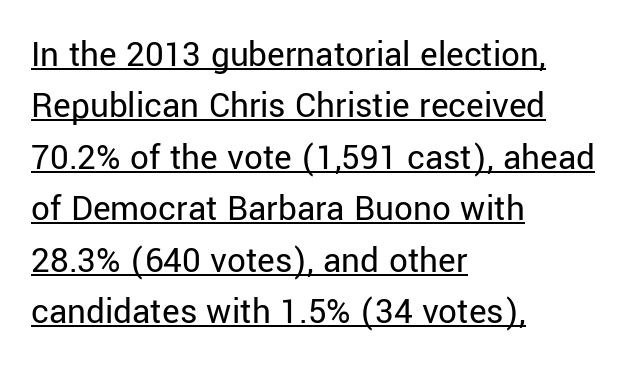
The image shows 37 px regular-weight sans-serif type, upright; set left-aligned, normal line spacing (1.39x), normal letter spacing, underlined; low stroke contrast and a medium x-height.
